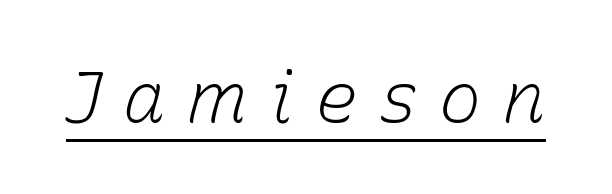
{"italic": "yes", "lean": "right", "slant_degrees": 15, "bold": "no", "weight": "light", "width": "normal", "stroke_contrast": "low", "x_height": "medium", "monospaced": "no", "underline": "yes", "letter_spacing": "wide", "letter_spacing_em": 0.3, "glyph_px": 71}
